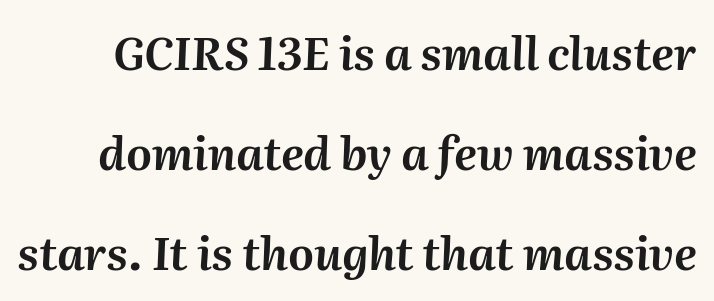
The image shows 45 px text type, italic (leaning right); set loose line spacing (2.22x), normal letter spacing, not underlined; medium stroke contrast and a medium x-height.
